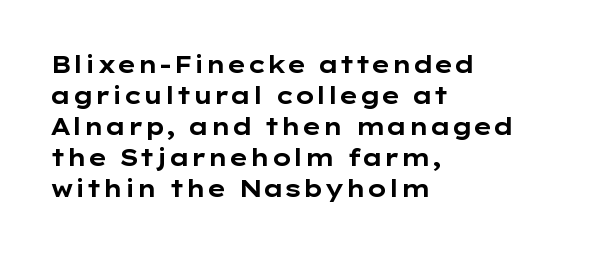
{"italic": "no", "bold": "yes", "underline": "no", "align": "left", "line_spacing": "normal", "line_spacing_ratio": 1.35, "letter_spacing": "normal", "letter_spacing_em": 0.0, "glyph_px": 23}
